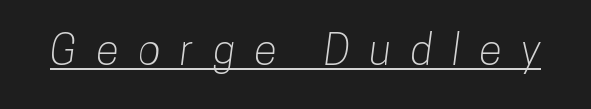
{"serif": "no", "width": "condensed", "stroke_contrast": "low", "x_height": "medium", "monospaced": "no", "underline": "yes", "letter_spacing": "wide", "letter_spacing_em": 0.46, "glyph_px": 42}
